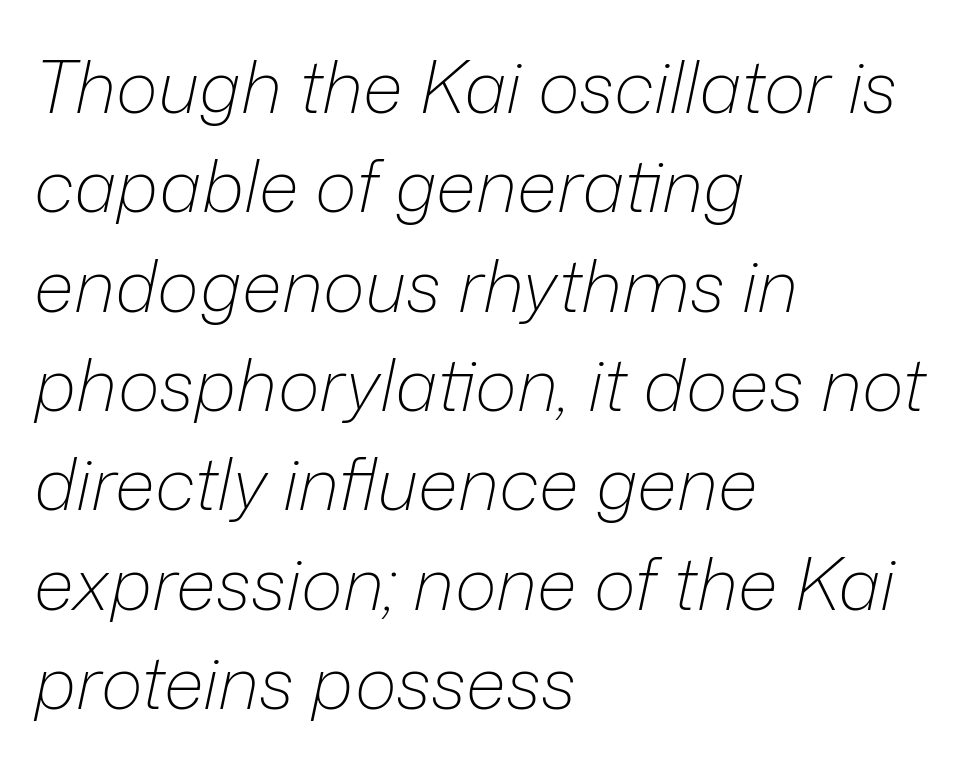
{"italic": "yes", "lean": "right", "slant_degrees": 12, "bold": "no", "weight": "light", "width": "normal", "stroke_contrast": "low", "x_height": "medium", "monospaced": "no", "underline": "no", "align": "left", "line_spacing": "normal", "line_spacing_ratio": 1.38, "letter_spacing": "normal", "letter_spacing_em": 0.0, "glyph_px": 72}
